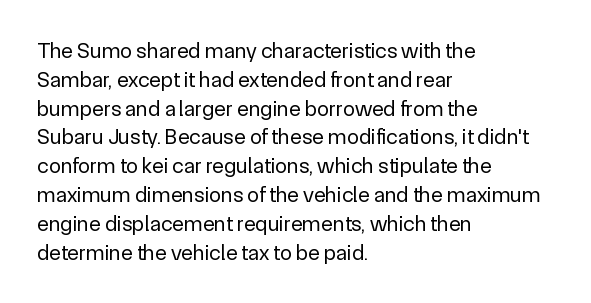
No extra ink here — the face is not bold. The ragged edge is on the right, which tells us the setting is flush left. Decoration check: the copy has no underline. Between one letter and the next there's only the usual sliver of space. No italicization has been applied; the sample stays upright. Successive baselines arrive at the customary interval.
